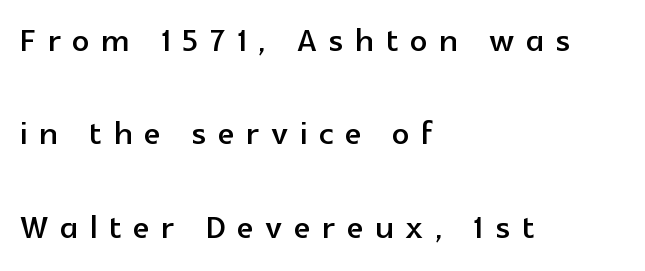
The image shows 43 px sans-serif type, upright; set left-aligned, loose line spacing (2.17x), unusually wide letter spacing (+0.27 em), not underlined; a medium x-height.
